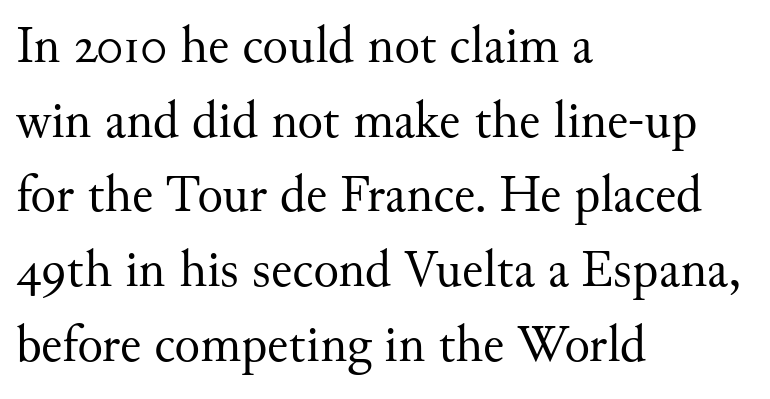
The image shows 53 px regular-weight serif type, upright; set left-aligned, normal line spacing (1.41x), normal letter spacing, not underlined; medium stroke contrast and a small x-height.
